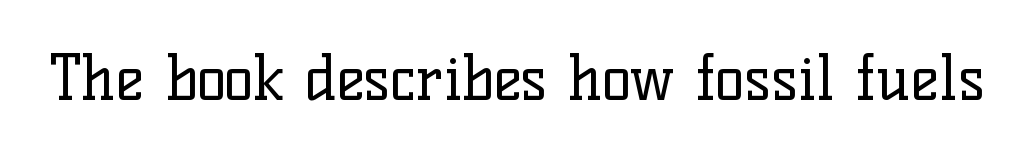
Letterform terminals end in serifs throughout the passage. No chunkiness to these letters — they're not bold. Characters remain perfectly vertical along every line. Characters follow at the spacing the type designer built in. Think of a printed novel: that variable character pitch is what you see here.
